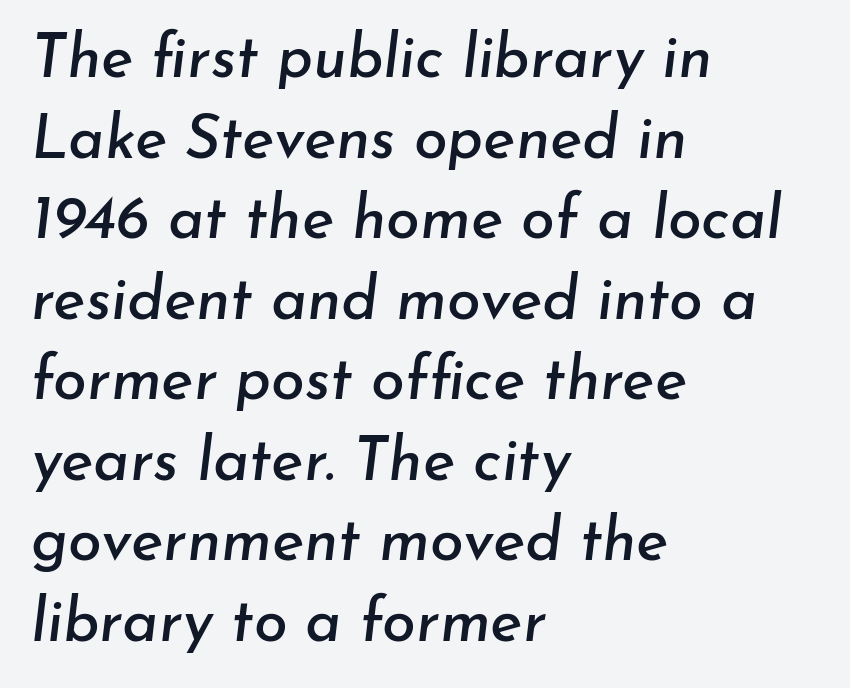
Q: Is the text italic (slanted)? A: Yes, it leans right by about 7 degrees.
Q: Is the text underlined? A: No.
Q: How is the paragraph aligned? A: Left-aligned.
Q: Is the spacing between letters normal or unusually wide? A: Normal.
Q: Is the spacing between lines tight, normal or loose? A: Normal.
Q: Width (condensed, normal, or wide)? A: Normal.
Q: Stroke contrast? A: Low.
Q: x-height? A: Small.
Q: Monospaced? A: No.
